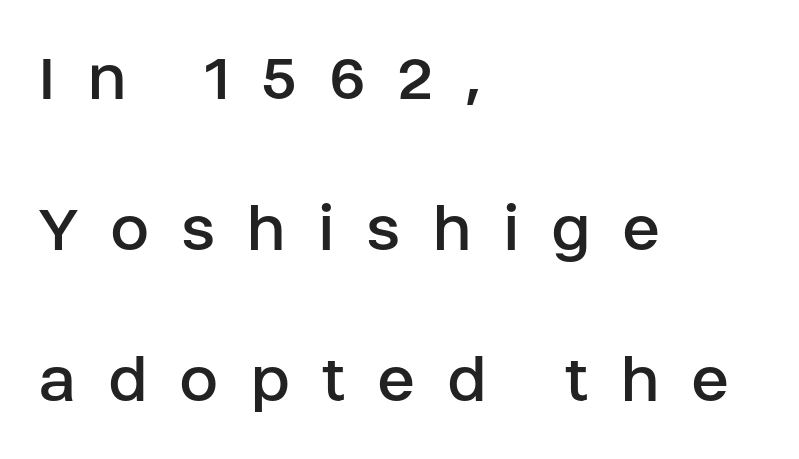
This sample uses expanded letter spacing, leaving extra air between glyphs. No chunkiness to these letters — they're not bold. Is there any slant? The stems are plumb. The rendering anchors every line to the left-hand side. Spacing verdict: proportional, widths tailored to each character. Decoration check: the copy has no underline.
